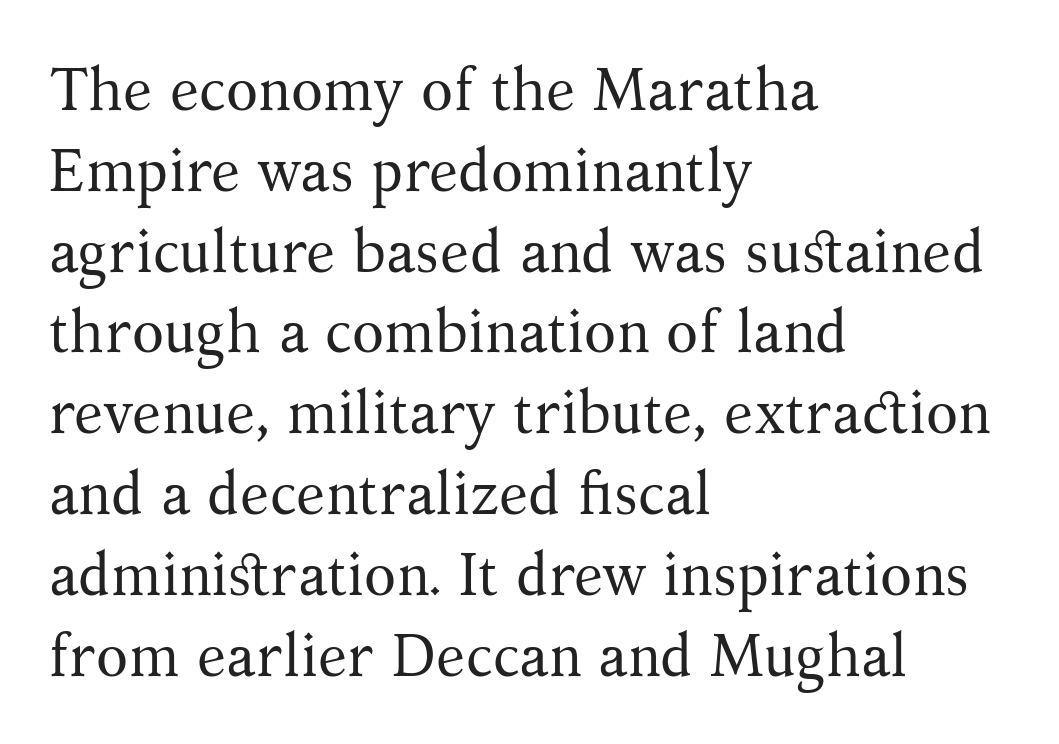
Does the lettering tilt? It doesn't — this is upright. Heft: none added — not bold. The ragged edge is on the right, which tells us the setting is flush left. The glyphs in this specimen are seriffed.
